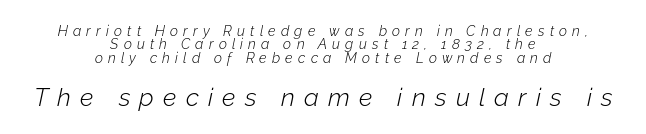
The image shows 25 px text type, italic (leaning right); set centered, tight line spacing (0.95x), unusually wide letter spacing (+0.37 em), not underlined; the second (bottom) block is 1.79x larger.
